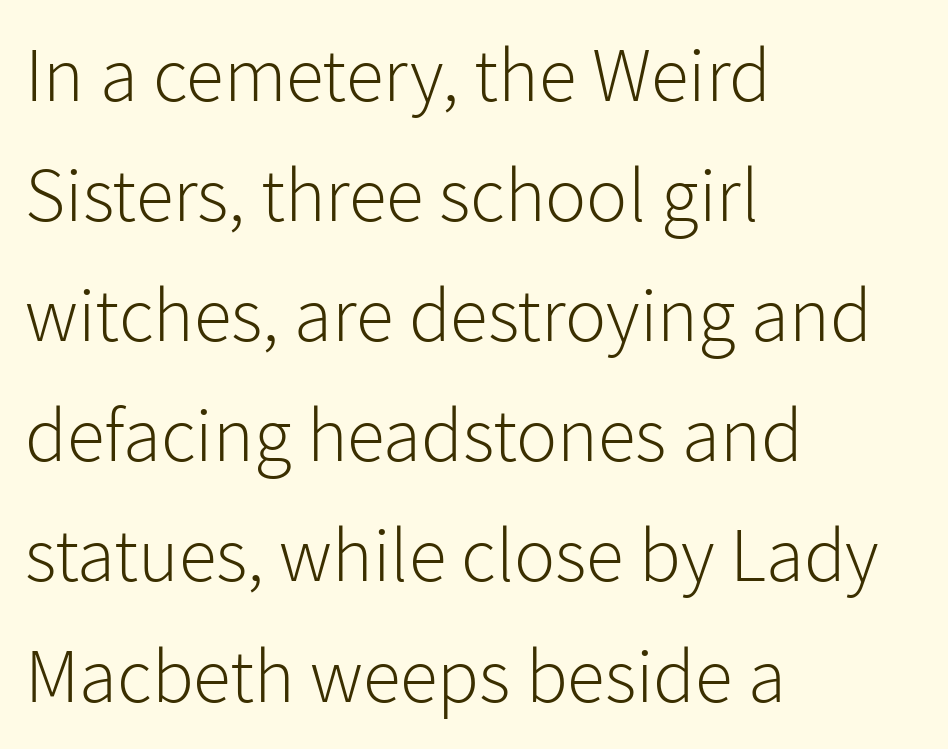
The image shows 77 px light sans-serif type, upright; set left-aligned, normal line spacing (1.56x), normal letter spacing, not underlined; low stroke contrast and a medium x-height.
